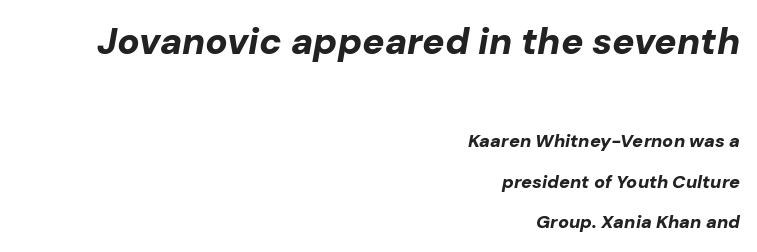
{"italic": "yes", "lean": "right", "slant_degrees": 10, "bold": "yes", "weight": "bold", "width": "normal", "stroke_contrast": "low", "x_height": "medium", "monospaced": "no", "underline": "no", "align": "right", "line_spacing": "loose", "line_spacing_ratio": 2.24, "letter_spacing": "normal", "letter_spacing_em": 0.0, "larger_block": "first", "size_ratio": 2.06, "glyph_px": 37}
